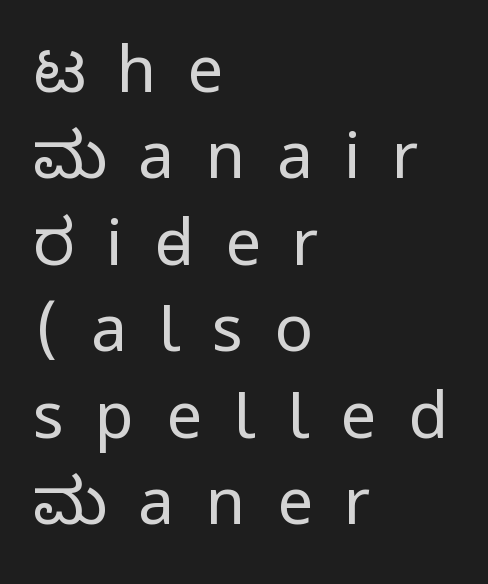
Q: Is the text bold? A: No.
Q: Is the text italic (slanted)? A: No, it is upright.
Q: Is the typeface a serif or a sans-serif typeface? A: Sans-serif.
Q: Is the text underlined? A: No.
Q: How is the paragraph aligned? A: Left-aligned.
Q: Is the spacing between letters normal or unusually wide? A: Unusually wide.
Q: Is the spacing between lines tight, normal or loose? A: Normal.
Q: Width (condensed, normal, or wide)? A: Condensed.
Q: Stroke contrast? A: Low.
Q: x-height? A: Large.
Q: Monospaced? A: No.
